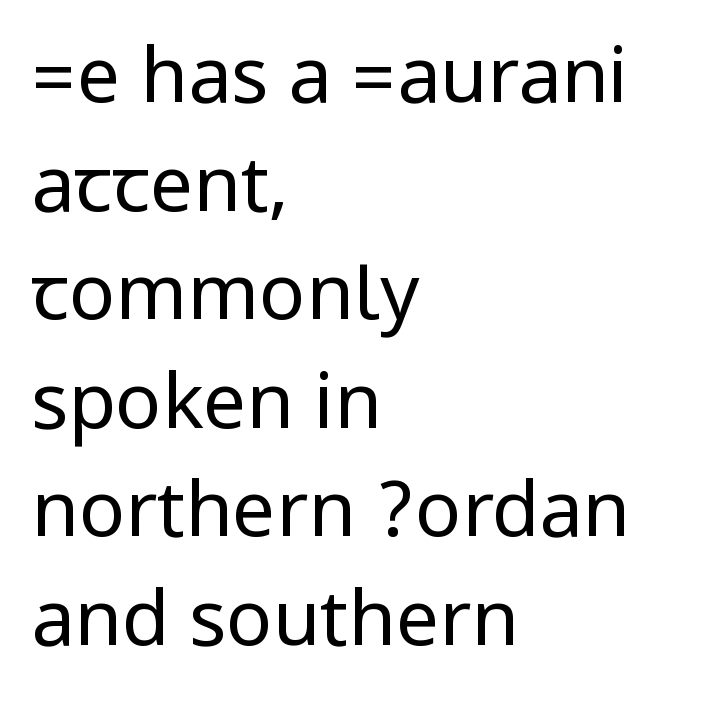
Weight: regular or lighter. Font category for this specimen: sans-serif. In terms of posture, this sample is upright. The horizontal fit of the characters is conventional and even. Rows of type keep a routine distance in the vertical direction. Decoration check: the copy has no underline.
